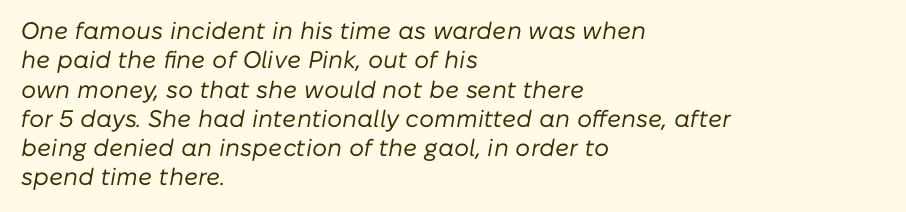
{"italic": "yes", "lean": "right", "slant_degrees": 10, "bold": "no", "underline": "no", "align": "left", "line_spacing_ratio": 1.22, "letter_spacing": "normal", "letter_spacing_em": 0.0, "glyph_px": 24}
